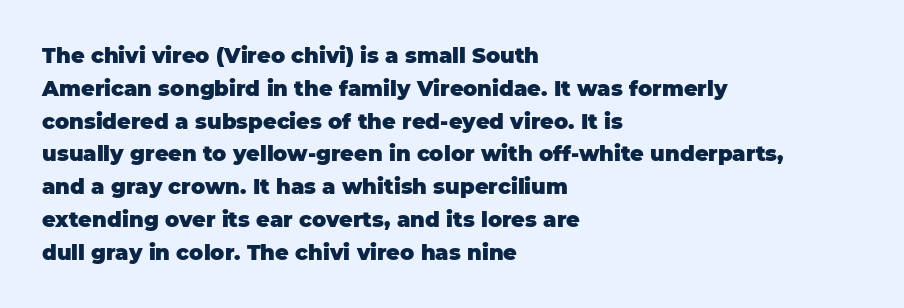
Q: Is the text bold? A: Yes.
Q: Is the text italic (slanted)? A: No, it is upright.
Q: Is the text underlined? A: No.
Q: How is the paragraph aligned? A: Left-aligned.
Q: Is the spacing between letters normal or unusually wide? A: Normal.
Q: Is the spacing between lines tight, normal or loose? A: Normal.
